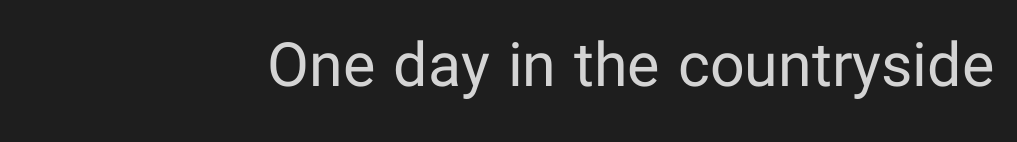
A typesetter would mark this as roman, not italic. The letterforms sit shoulder to shoulder at normal distance. A student would call this right alignment; a typographer would say flush right, rag left. The face looks like a standard text weight, possibly lighter. Regarding serifs, this sample does without them.
